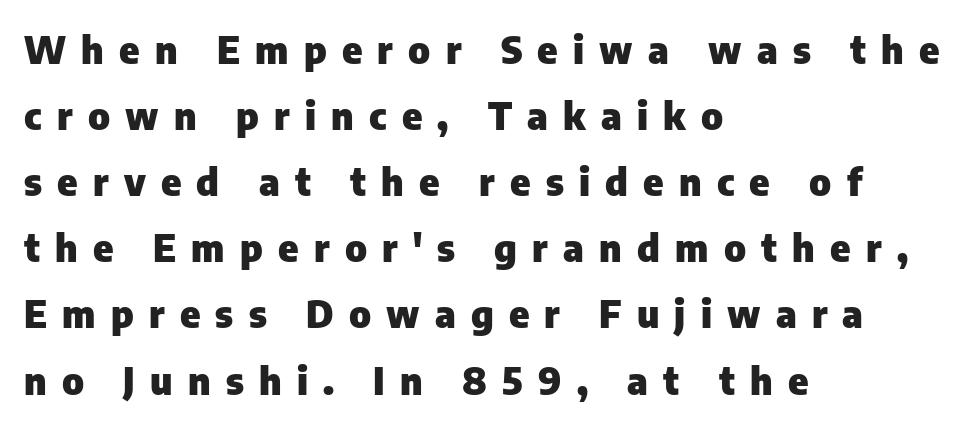
Q: Is the text bold? A: Yes.
Q: Is the text italic (slanted)? A: No, it is upright.
Q: Is the typeface a serif or a sans-serif typeface? A: Sans-serif.
Q: Is the text underlined? A: No.
Q: How is the paragraph aligned? A: Left-aligned.
Q: Is the spacing between letters normal or unusually wide? A: Unusually wide.
Q: Width (condensed, normal, or wide)? A: Normal.
Q: Stroke contrast? A: Low.
Q: x-height? A: Medium.
Q: Monospaced? A: No.
